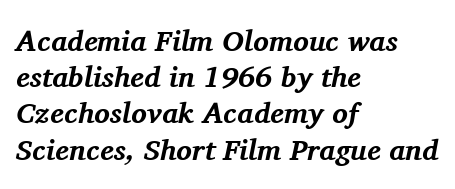
{"serif": "yes", "italic": "yes", "lean": "right", "slant_degrees": 11, "bold": "yes", "weight": "bold", "width": "normal", "stroke_contrast": "medium", "x_height": "medium", "monospaced": "no", "underline": "no", "align": "left", "line_spacing": "normal", "line_spacing_ratio": 1.25, "letter_spacing": "normal", "letter_spacing_em": 0.0, "glyph_px": 29}
